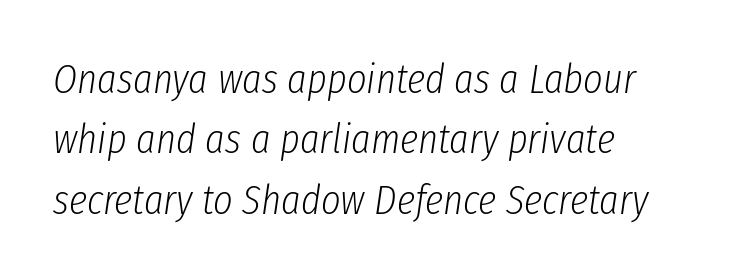
In terms of letterspacing, this is plain default setting. This sample keeps an unexceptional amount of space between lines. The face used here is proportionally spaced, like ordinary book or web type. Bold? No — there's no thickening of the strokes. Plain, unruled lines of type.
